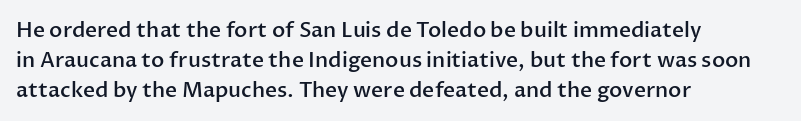
Every row of glyphs begins at an identical x-position on the left. Underlining? Definitely not there. What's the leading like? Ordinary, nothing unusual. The tracking reads as untouched default to a designer's eye. A fair bit of extra ink — the face is semibold, not bold.
